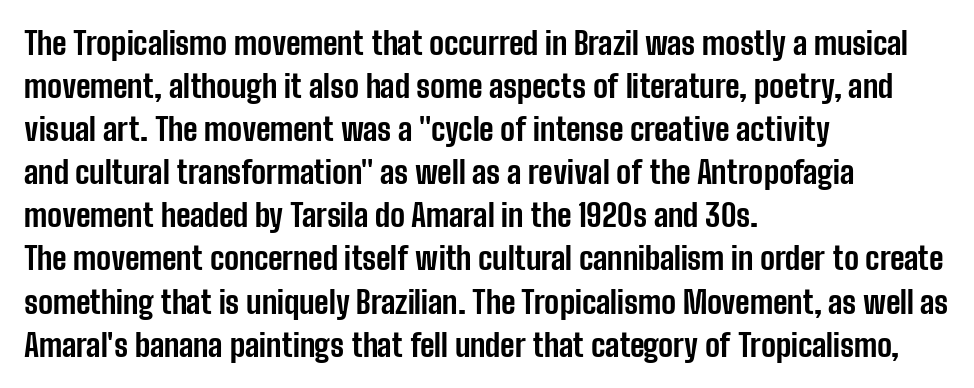
Q: Is the text bold? A: Yes.
Q: Is the text italic (slanted)? A: No, it is upright.
Q: Is the typeface a serif or a sans-serif typeface? A: Sans-serif.
Q: Is the text underlined? A: No.
Q: How is the paragraph aligned? A: Left-aligned.
Q: Is the spacing between letters normal or unusually wide? A: Normal.
Q: Is the spacing between lines tight, normal or loose? A: Normal.
Q: Width (condensed, normal, or wide)? A: Condensed.
Q: Stroke contrast? A: Low.
Q: x-height? A: Medium.
Q: Monospaced? A: No.
